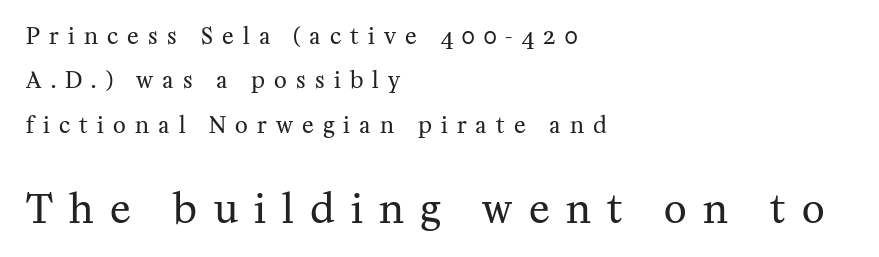
Q: Is the text bold? A: No.
Q: Is the text italic (slanted)? A: No, it is upright.
Q: Is the typeface a serif or a sans-serif typeface? A: Serif.
Q: Is the text underlined? A: No.
Q: How is the paragraph aligned? A: Left-aligned.
Q: Is the spacing between letters normal or unusually wide? A: Unusually wide.
Q: Is the spacing between lines tight, normal or loose? A: Loose.
Q: Which block of text is set in a larger size, the first (top) or the second (bottom)? A: The second (bottom) one.
Q: Width (condensed, normal, or wide)? A: Normal.
Q: Stroke contrast? A: Medium.
Q: x-height? A: Medium.
Q: Monospaced? A: No.
